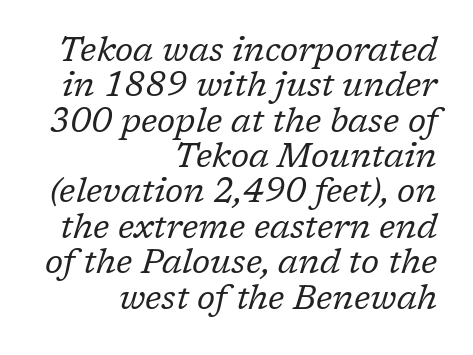
{"serif": "yes", "italic": "yes", "lean": "right", "slant_degrees": 17, "bold": "no", "weight": "regular", "width": "normal", "stroke_contrast": "low", "x_height": "medium", "monospaced": "no", "underline": "no", "align": "right", "line_spacing": "tight", "line_spacing_ratio": 1.04, "letter_spacing": "normal", "letter_spacing_em": 0.0, "glyph_px": 34}
